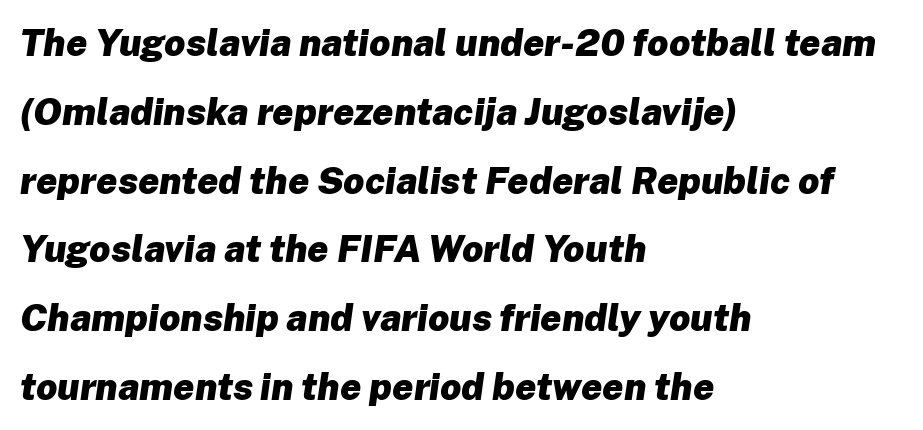
The image shows 37 px heavy type, italic (leaning right); set left-aligned, line spacing 1.86x, normal letter spacing, not underlined; low stroke contrast and a medium x-height.
